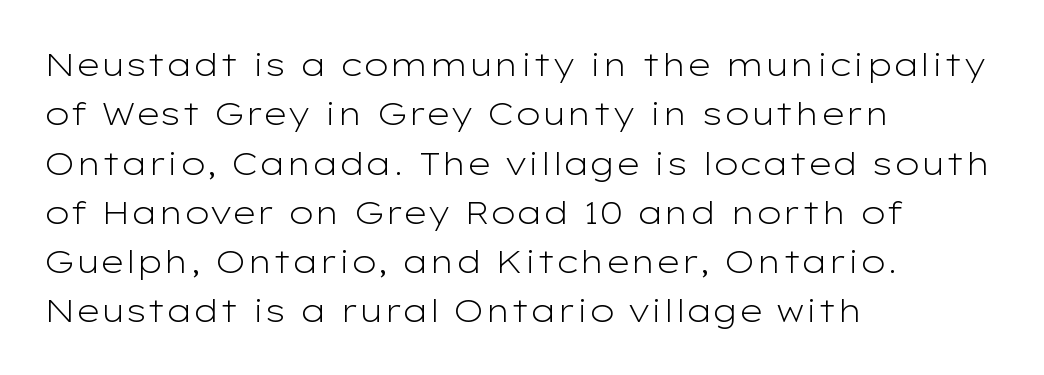
Every stem runs plumb, perpendicular to the baseline. Each word holds together tightly as a unit, with standard inter-letter gaps. Serifs: no, the terminals of the letterforms are clean. These lines are rendered in a variable-pitch font.
